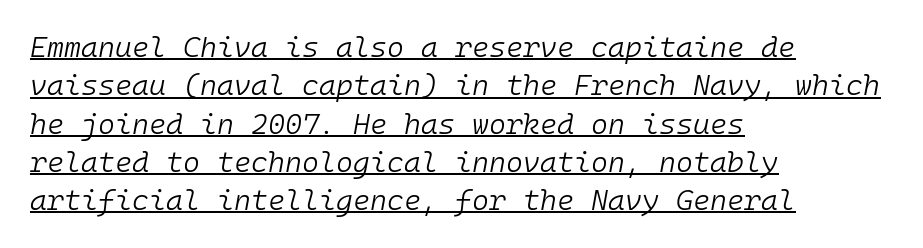
Italic? Definitely — the glyphs are oblique. The line texture is even and compact thanks to regular tracking. You could count columns in this text — the font is strictly monospaced. Is there much room between lines? A standard amount, neither cramped nor airy. This is not heavy type; no bold has been used.
